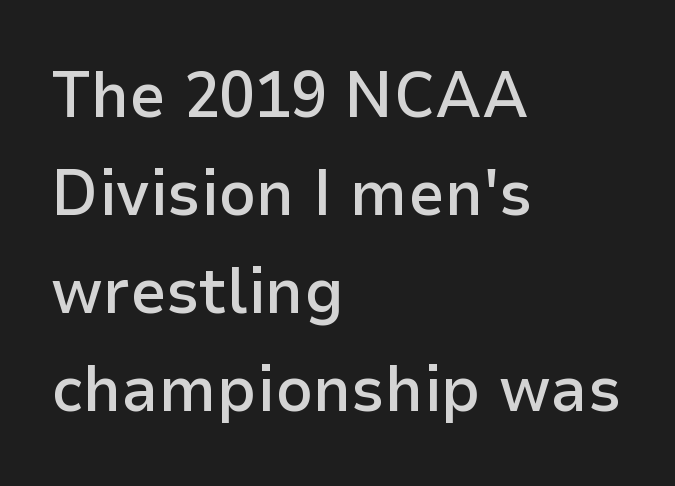
The image shows 65 px semibold sans-serif type, upright; set left-aligned, normal line spacing (1.51x), normal letter spacing, not underlined; low stroke contrast and a medium x-height.
